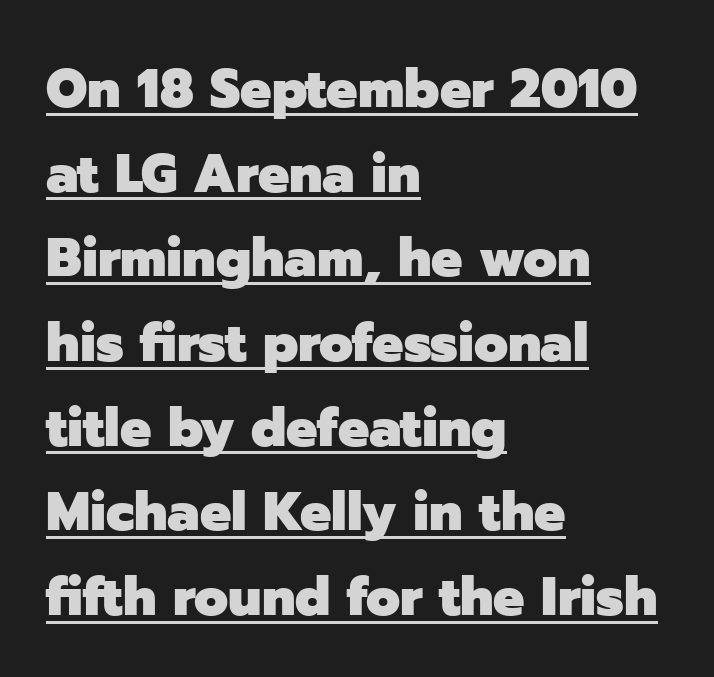
{"serif": "no", "italic": "no", "bold": "yes", "weight": "heavy", "width": "normal", "stroke_contrast": "low", "x_height": "medium", "monospaced": "no", "underline": "yes", "align": "left", "line_spacing": "normal", "line_spacing_ratio": 1.54, "letter_spacing": "normal", "letter_spacing_em": 0.0, "glyph_px": 55}
